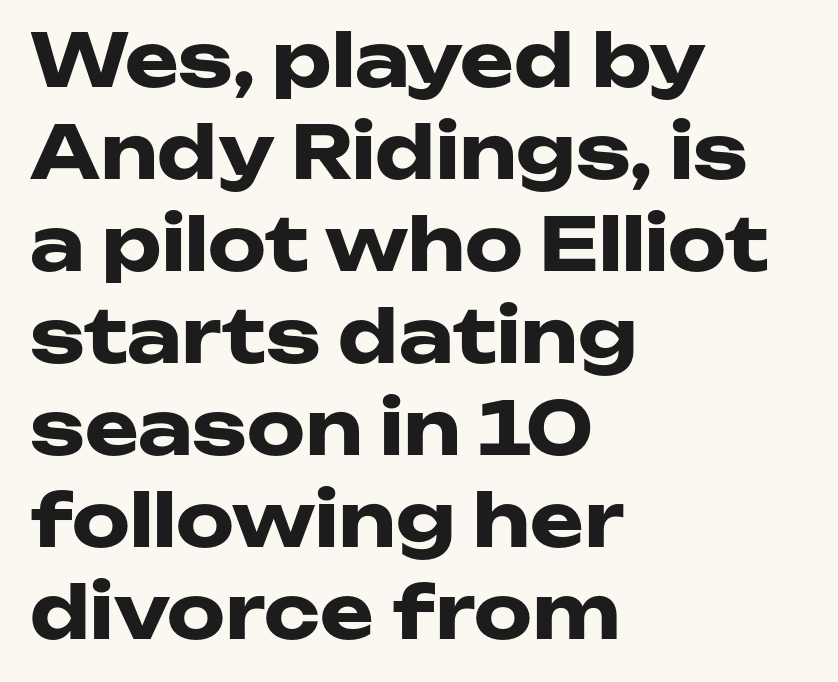
{"serif": "no", "italic": "no", "bold": "yes", "weight": "heavy", "width": "wide", "stroke_contrast": "low", "x_height": "medium", "monospaced": "no", "underline": "no", "align": "left", "line_spacing": "normal", "line_spacing_ratio": 1.26, "letter_spacing": "normal", "letter_spacing_em": 0.0, "glyph_px": 73}
